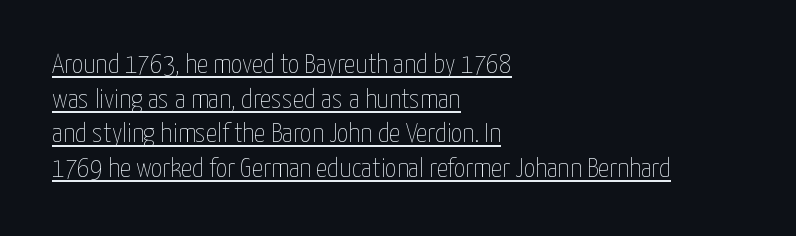
{"italic": "no", "bold": "no", "weight": "thin", "width": "condensed", "stroke_contrast": "low", "x_height": "medium", "monospaced": "no", "underline": "yes", "align": "left", "line_spacing_ratio": 1.24, "letter_spacing": "normal", "letter_spacing_em": 0.0, "glyph_px": 28}
